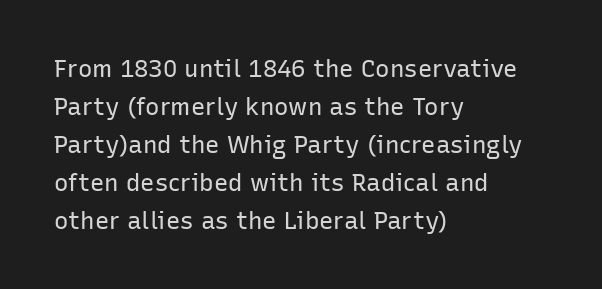
{"italic": "no", "bold": "no", "underline": "no", "align": "left", "line_spacing": "normal", "line_spacing_ratio": 1.58, "letter_spacing": "normal", "letter_spacing_em": 0.0, "glyph_px": 24}
